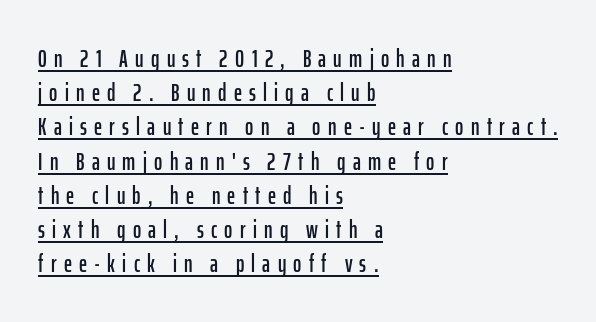
The image shows 25 px text type, upright; set left-aligned, normal line spacing (1.37x), unusually wide letter spacing (+0.29 em), underlined.
